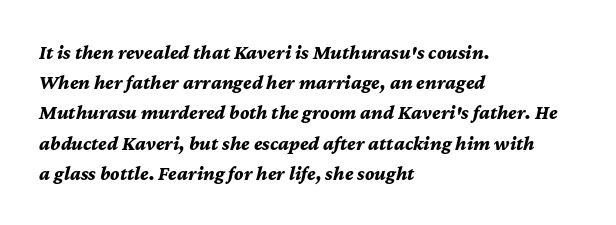
{"italic": "yes", "lean": "right", "slant_degrees": 12, "bold": "yes", "underline": "no", "align": "left", "line_spacing": "normal", "line_spacing_ratio": 1.51, "letter_spacing": "normal", "letter_spacing_em": 0.0, "glyph_px": 20}
